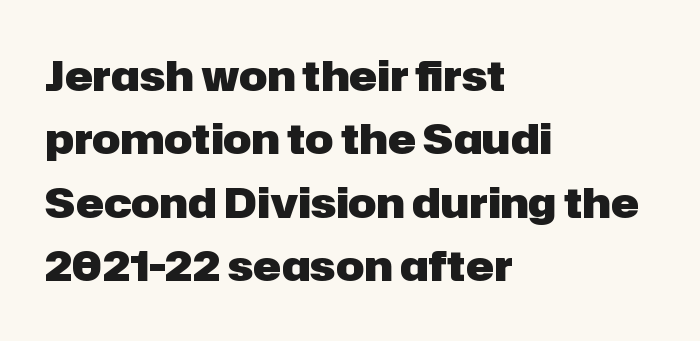
Q: Is the text bold? A: Yes.
Q: Is the text italic (slanted)? A: No, it is upright.
Q: Is the typeface a serif or a sans-serif typeface? A: Sans-serif.
Q: Is the text underlined? A: No.
Q: How is the paragraph aligned? A: Left-aligned.
Q: Is the spacing between letters normal or unusually wide? A: Normal.
Q: Is the spacing between lines tight, normal or loose? A: Normal.
Q: Width (condensed, normal, or wide)? A: Normal.
Q: Stroke contrast? A: Low.
Q: x-height? A: Medium.
Q: Monospaced? A: No.
